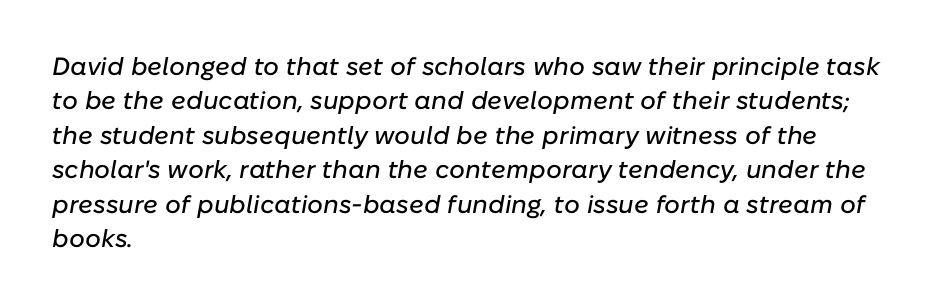
The image shows 25 px text type, italic (leaning right); set left-aligned, normal line spacing (1.38x), normal letter spacing, not underlined.
